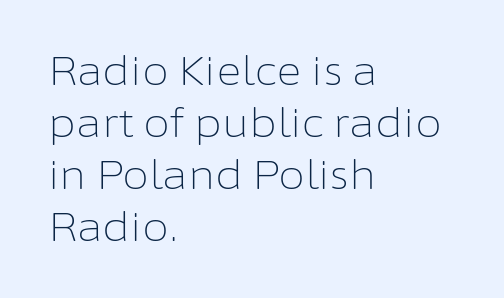
{"serif": "no", "italic": "no", "bold": "no", "weight": "light", "width": "normal", "stroke_contrast": "low", "x_height": "medium", "monospaced": "no", "underline": "no", "align": "left", "line_spacing": "normal", "line_spacing_ratio": 1.33, "letter_spacing": "normal", "letter_spacing_em": 0.0, "glyph_px": 39}
